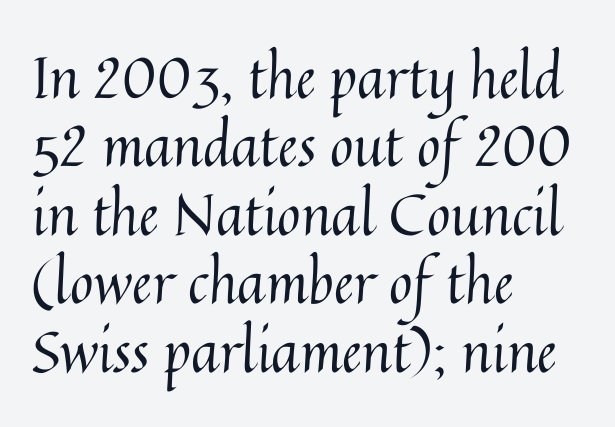
One-word summary of the alignment: left. Looks like regular typesetting: each glyph gets only the width it needs. Nobody drew a line under any word here. Counters stay open thanks to moderate or lighter strokes.
